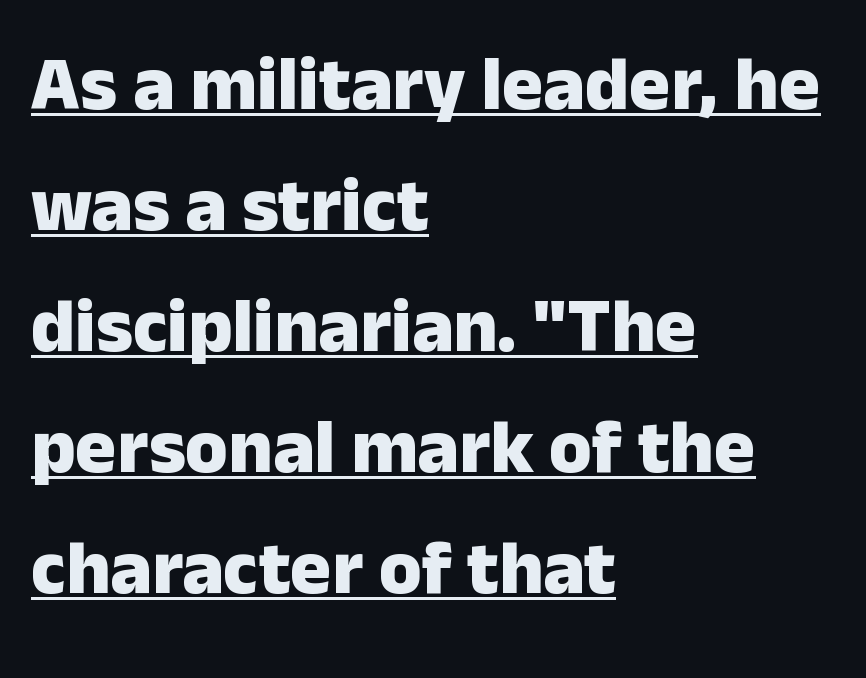
Q: Is the text bold? A: Yes.
Q: Is the text italic (slanted)? A: No, it is upright.
Q: Is the typeface a serif or a sans-serif typeface? A: Sans-serif.
Q: Is the text underlined? A: Yes.
Q: How is the paragraph aligned? A: Left-aligned.
Q: Is the spacing between letters normal or unusually wide? A: Normal.
Q: Is the spacing between lines tight, normal or loose? A: Normal.
Q: Width (condensed, normal, or wide)? A: Normal.
Q: Stroke contrast? A: Low.
Q: x-height? A: Medium.
Q: Monospaced? A: No.
